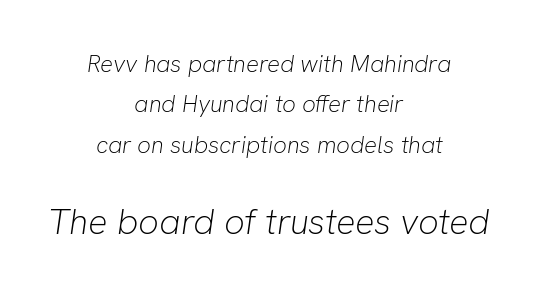
The image shows 36 px light type, italic (leaning right); set centered, normal line spacing (1.68x), normal letter spacing, not underlined; the second (bottom) block is 1.5x larger; low stroke contrast and a medium x-height.
